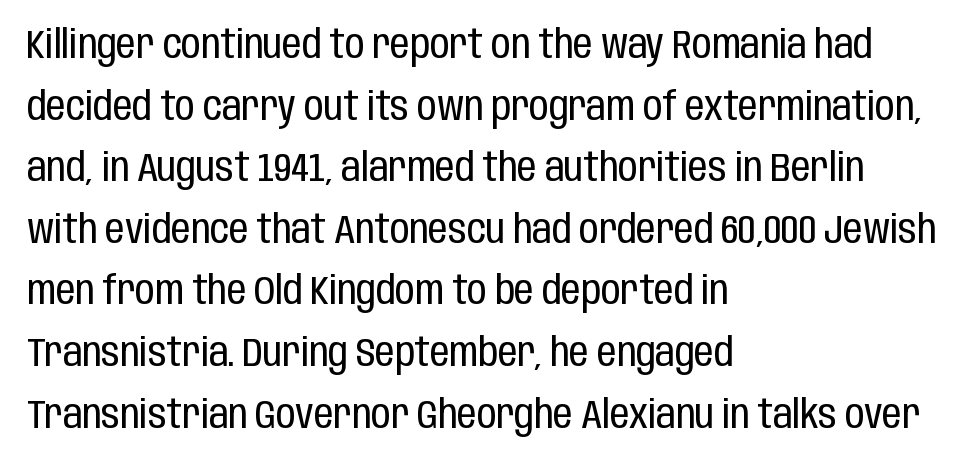
{"serif": "no", "italic": "no", "bold": "no", "weight": "regular", "width": "condensed", "stroke_contrast": "low", "x_height": "large", "monospaced": "no", "underline": "no", "align": "left", "line_spacing": "normal", "line_spacing_ratio": 1.58, "letter_spacing": "normal", "letter_spacing_em": 0.0, "glyph_px": 39}
